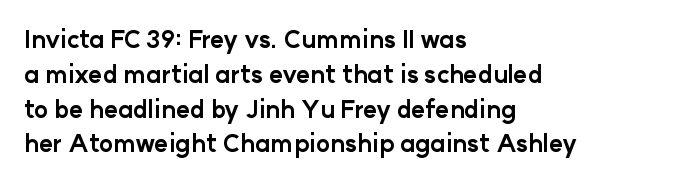
The image shows 24 px bold type, upright; set left-aligned, normal line spacing (1.45x), normal letter spacing, not underlined.
